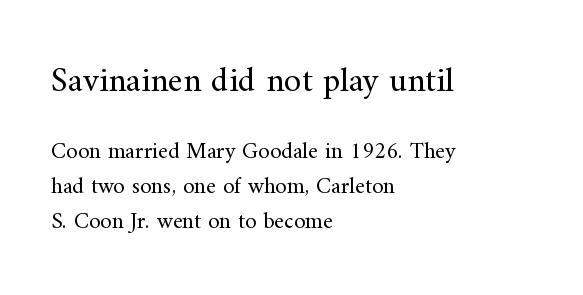
When letters stand straight like this, we call the style roman or upright. Normally led — the rows are evenly, conventionally spaced. The type is set solid horizontally, with unmodified tracking. Each line starts at the same left margin while the right side varies.
